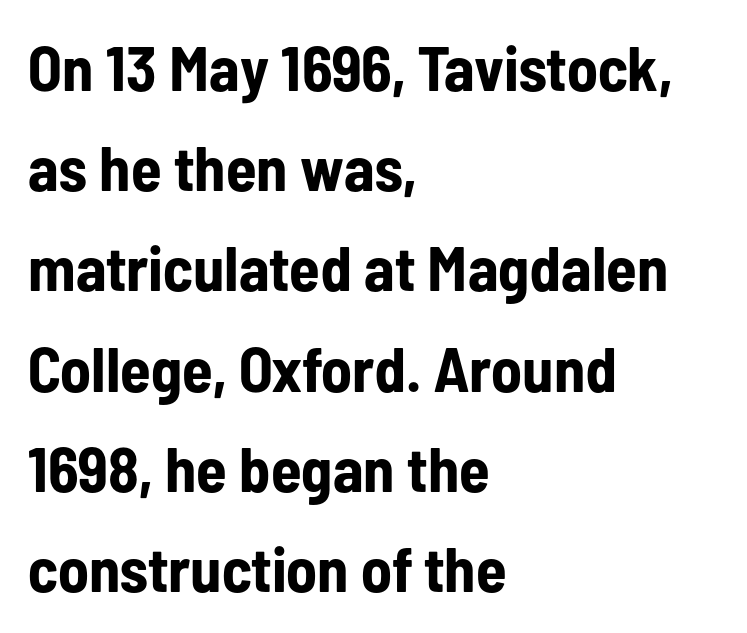
{"serif": "no", "italic": "no", "bold": "yes", "weight": "bold", "width": "condensed", "stroke_contrast": "low", "x_height": "medium", "monospaced": "no", "underline": "no", "align": "left", "line_spacing": "normal", "line_spacing_ratio": 1.59, "letter_spacing": "normal", "letter_spacing_em": 0.0, "glyph_px": 63}
